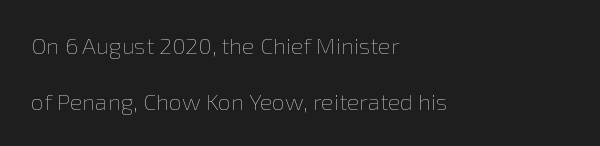
Q: Is the text bold? A: No.
Q: Is the text italic (slanted)? A: No, it is upright.
Q: Is the text underlined? A: No.
Q: How is the paragraph aligned? A: Left-aligned.
Q: Is the spacing between letters normal or unusually wide? A: Normal.
Q: Is the spacing between lines tight, normal or loose? A: Loose.
